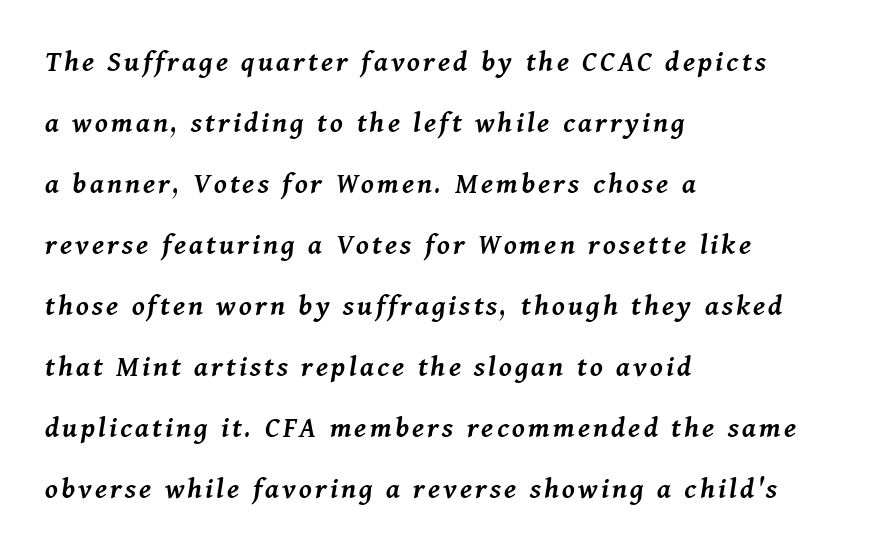
Q: Is the text bold? A: Semi-bold.
Q: Is the text italic (slanted)? A: Yes, it leans right by about 11 degrees.
Q: Is the text underlined? A: No.
Q: How is the paragraph aligned? A: Left-aligned.
Q: Is the spacing between lines tight, normal or loose? A: Loose.
Q: Width (condensed, normal, or wide)? A: Normal.
Q: Stroke contrast? A: Medium.
Q: x-height? A: Medium.
Q: Monospaced? A: No.
